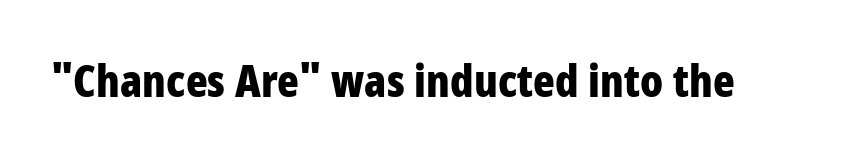
Q: Is the text bold? A: Yes.
Q: Is the text italic (slanted)? A: No, it is upright.
Q: Is the typeface a serif or a sans-serif typeface? A: Sans-serif.
Q: Is the text underlined? A: No.
Q: Is the spacing between letters normal or unusually wide? A: Normal.
Q: Width (condensed, normal, or wide)? A: Condensed.
Q: Stroke contrast? A: Low.
Q: x-height? A: Large.
Q: Monospaced? A: No.
